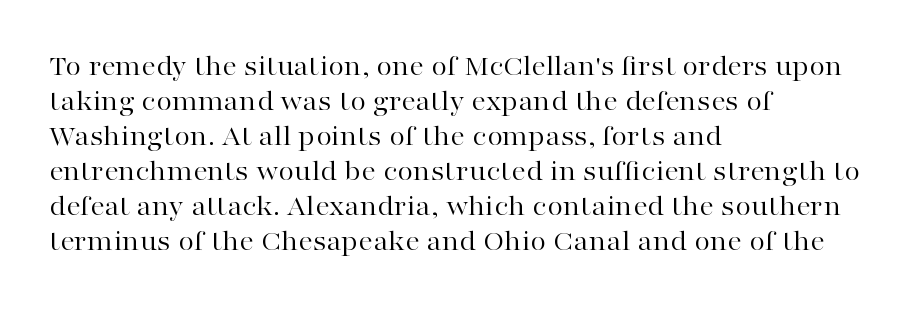
The typesetting does not lean heavy: it is not bold. If you drew a line through each stem, it would be perfectly vertical. Each letter keeps its own natural width here, so spacing adapts to shape. The passage shown is typeset with a serif family.
